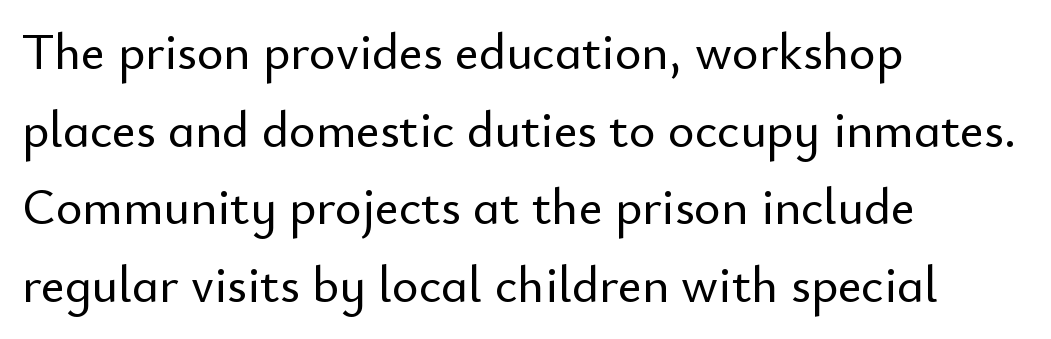
The image shows 51 px sans-serif type, upright; set left-aligned, normal line spacing (1.52x), normal letter spacing, not underlined; low stroke contrast and a small x-height.
